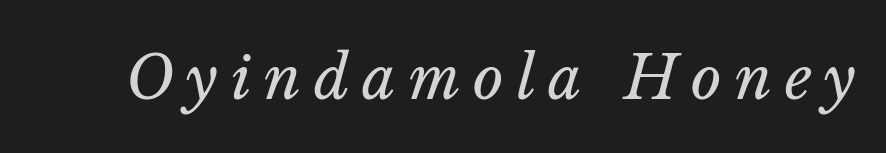
Bare-footed words on every line. Between one letter and the next there's a generous, obvious gap. The face used here is proportionally spaced, like ordinary book or web type. The letters are slanted; this is an italic face. Letters have the restrained weight of plain body copy at most.
